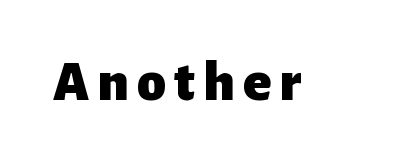
This is roman type, the default non-slanted kind. Rule under the text: the space is simply empty. Nothing sits at the stroke ends, so this counts as sans-serif. Weight check: bold — yes, fully. Think of a printed novel: that variable character pitch is what you see here.
